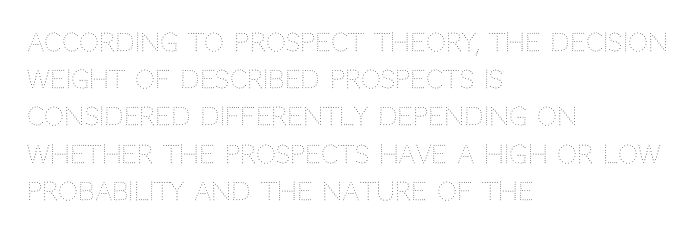
Each new line begins a customary step beneath the previous one. In CSS terms this would be text-align: left. Every character sits straight up, as roman type does. Inter-character spacing is left at the font's built-in metrics.
